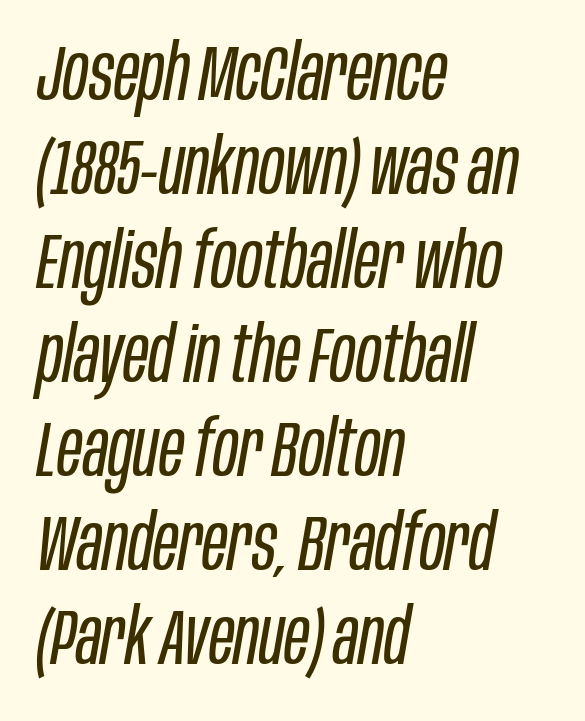
Q: Is the text bold? A: No.
Q: Is the text italic (slanted)? A: Yes, it leans right by about 10 degrees.
Q: Is the text underlined? A: No.
Q: How is the paragraph aligned? A: Left-aligned.
Q: Is the spacing between letters normal or unusually wide? A: Normal.
Q: Width (condensed, normal, or wide)? A: Condensed.
Q: Stroke contrast? A: Low.
Q: x-height? A: Large.
Q: Monospaced? A: No.
